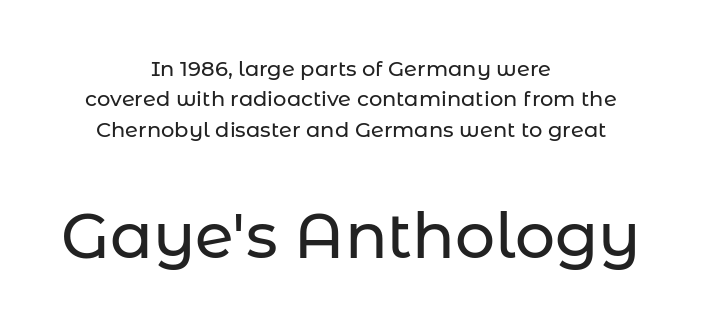
{"serif": "no", "italic": "no", "width": "normal", "stroke_contrast": "low", "x_height": "medium", "monospaced": "no", "underline": "no", "align": "center", "line_spacing": "normal", "line_spacing_ratio": 1.45, "letter_spacing": "normal", "letter_spacing_em": 0.0, "larger_block": "second", "size_ratio": 3.0, "glyph_px": 63}
